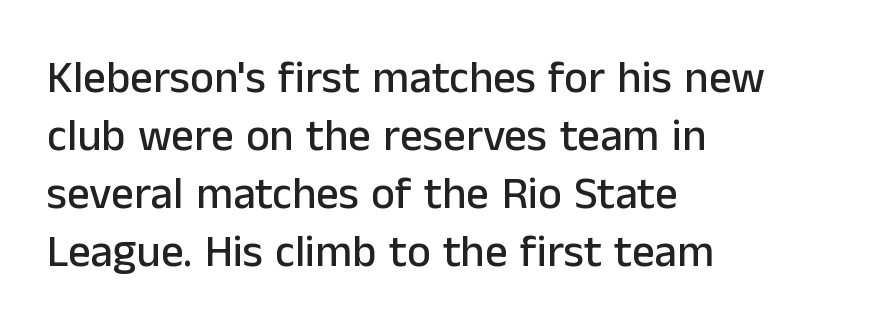
{"serif": "no", "italic": "no", "width": "normal", "stroke_contrast": "low", "x_height": "medium", "monospaced": "no", "underline": "no", "align": "left", "line_spacing": "normal", "line_spacing_ratio": 1.29, "letter_spacing": "normal", "letter_spacing_em": 0.0, "glyph_px": 45}
